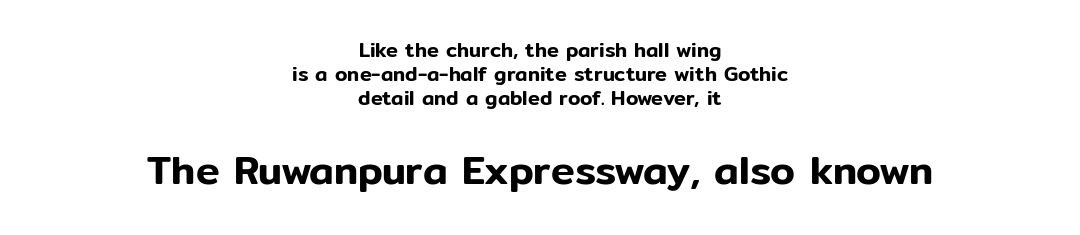
{"serif": "no", "italic": "no", "width": "normal", "stroke_contrast": "low", "x_height": "medium", "monospaced": "no", "underline": "no", "align": "center", "line_spacing_ratio": 1.2, "letter_spacing": "normal", "letter_spacing_em": 0.0, "larger_block": "second", "size_ratio": 2.0, "glyph_px": 40}
